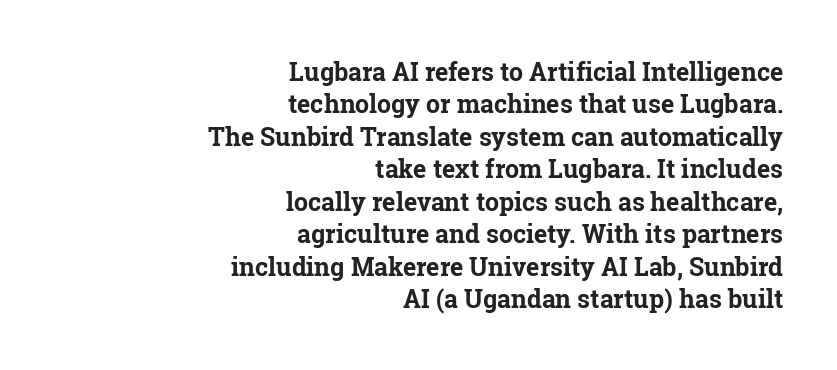
Any mark beneath the type? The region is blank. This sample is right-justified, so line beginnings fall wherever the words allow. The lettering holds an erect, upright posture throughout. The gaps between neighbouring characters are ordinary and unremarkable. In terms of weight, the rendering is a true, heavy bold. A typesetter would call this leading conventional body-copy spacing.
